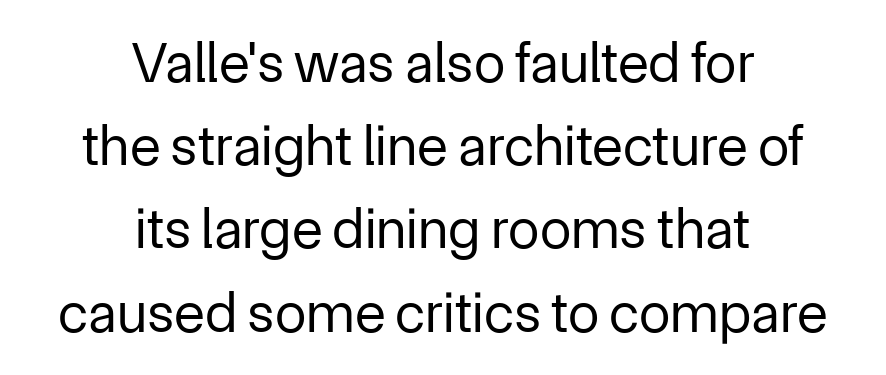
{"serif": "no", "italic": "no", "bold": "no", "weight": "regular", "width": "normal", "stroke_contrast": "low", "x_height": "medium", "monospaced": "no", "underline": "no", "align": "center", "line_spacing": "normal", "line_spacing_ratio": 1.46, "letter_spacing": "normal", "letter_spacing_em": 0.0, "glyph_px": 57}
